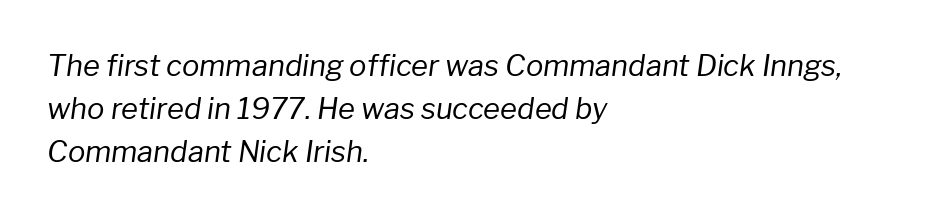
The image shows 29 px regular-weight type, italic (leaning right); set left-aligned, normal line spacing (1.48x), normal letter spacing, not underlined; low stroke contrast and a medium x-height.
